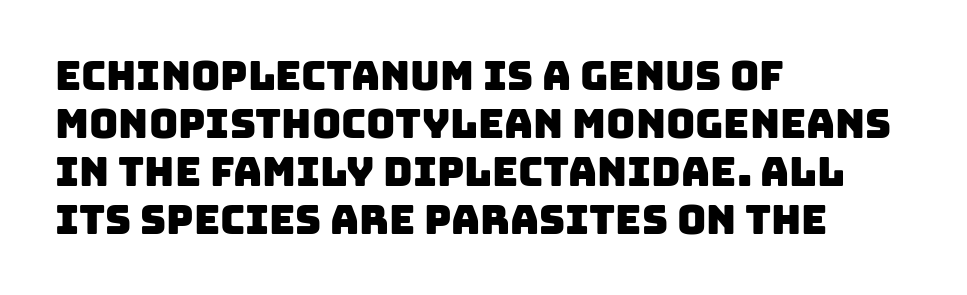
Q: Is the typeface a serif or a sans-serif typeface? A: Sans-serif.
Q: Is the text underlined? A: No.
Q: How is the paragraph aligned? A: Left-aligned.
Q: Is the spacing between letters normal or unusually wide? A: Normal.
Q: Width (condensed, normal, or wide)? A: Normal.
Q: Stroke contrast? A: Low.
Q: x-height? A: Large.
Q: Monospaced? A: No.
